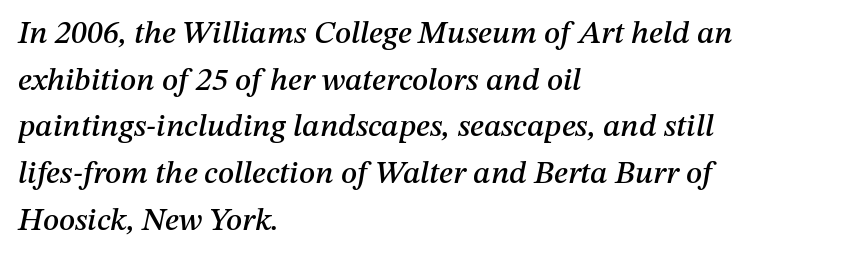
Character widths vary here, with narrow letters taking less room than wide ones. The space directly below the letters is spotless. A student would call this left alignment; a typographer would say flush left, rag right. Quick note: interline space is typical. The line texture is even and compact thanks to regular tracking. The specimen reads as italic at a glance.
